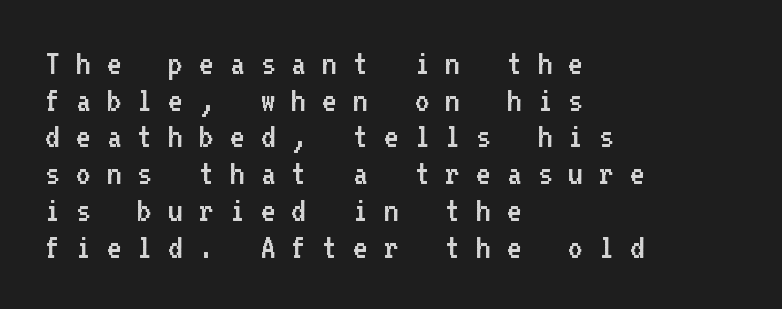
{"serif": "no", "italic": "no", "bold": "no", "weight": "regular", "width": "normal", "stroke_contrast": "low", "x_height": "medium", "monospaced": "yes", "underline": "no", "align": "left", "line_spacing": "tight", "line_spacing_ratio": 1.02, "letter_spacing": "wide", "letter_spacing_em": 0.44, "glyph_px": 36}
